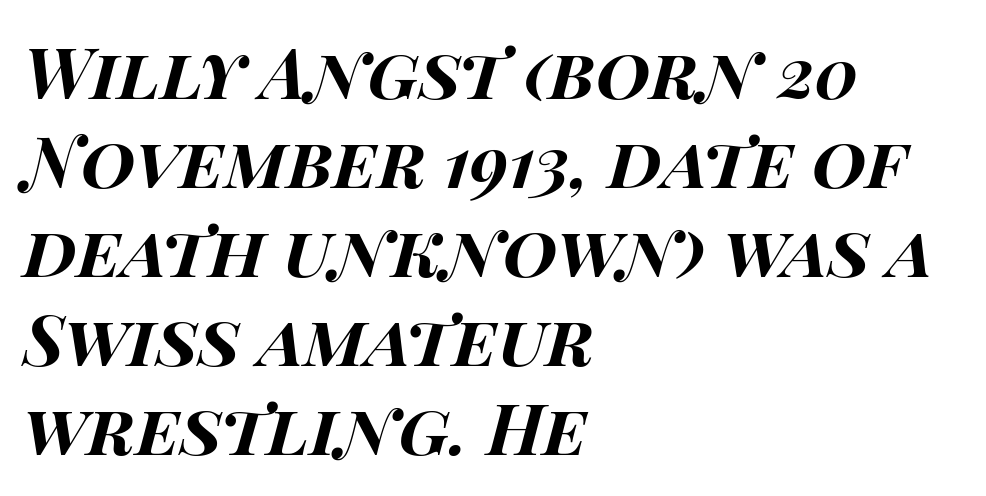
Q: Is the text bold? A: Yes.
Q: Is the text italic (slanted)? A: Yes, it leans right by about 14 degrees.
Q: Is the text underlined? A: No.
Q: How is the paragraph aligned? A: Left-aligned.
Q: Is the spacing between letters normal or unusually wide? A: Normal.
Q: Is the spacing between lines tight, normal or loose? A: Normal.
Q: Width (condensed, normal, or wide)? A: Wide.
Q: Stroke contrast? A: High.
Q: x-height? A: Large.
Q: Monospaced? A: No.
